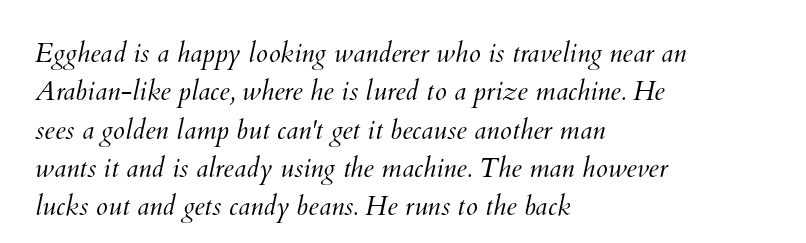
The image shows 27 px text type; set left-aligned, normal line spacing (1.42x), normal letter spacing, not underlined.
